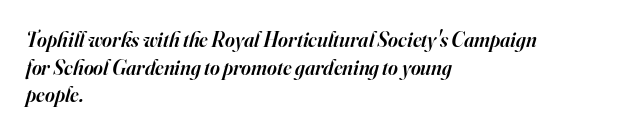
Casual observation: everything's shoved over to the left. Italic? Definitely — the glyphs are oblique. This sample keeps an unexceptional amount of space between lines. The rendering keeps characters at their native spacing. In terms of weight, the rendering is demibold, just under bold.
